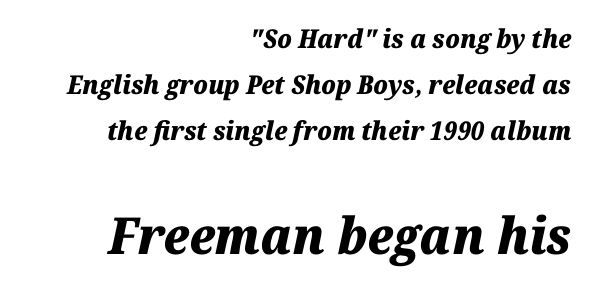
The image shows 51 px heavy type, italic (leaning right); set right-aligned, line spacing 1.77x, normal letter spacing, not underlined; the second (bottom) block is 1.96x larger; medium stroke contrast and a medium x-height.
